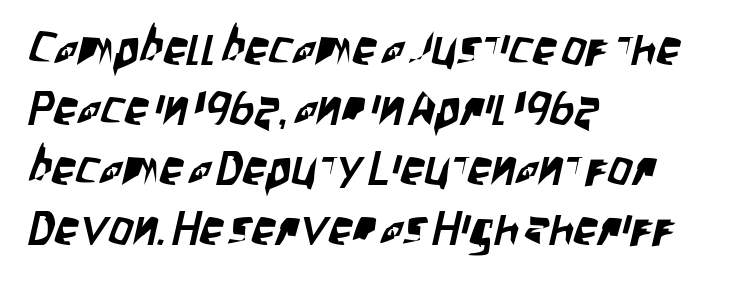
The image shows 48 px condensed sans-serif type; set left-aligned, normal line spacing (1.25x), normal letter spacing, not underlined; low stroke contrast and a large x-height.
